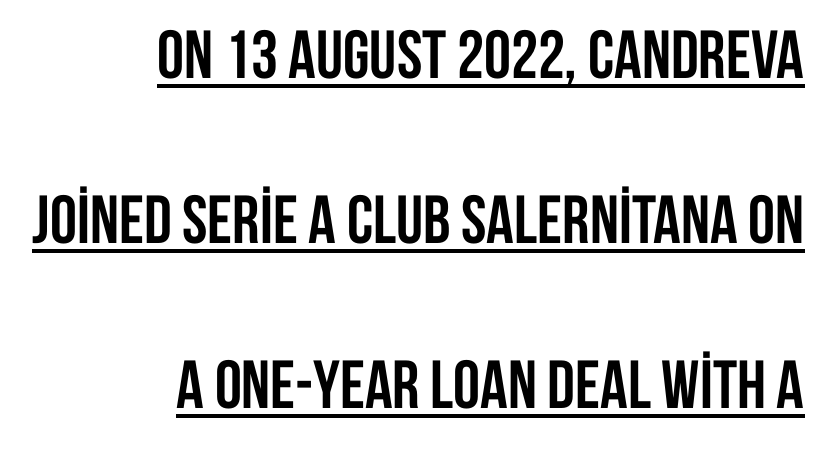
The image shows 68 px semibold, condensed sans-serif type, upright; set right-aligned, loose line spacing (2.43x), normal letter spacing, underlined; low stroke contrast and a large x-height.
